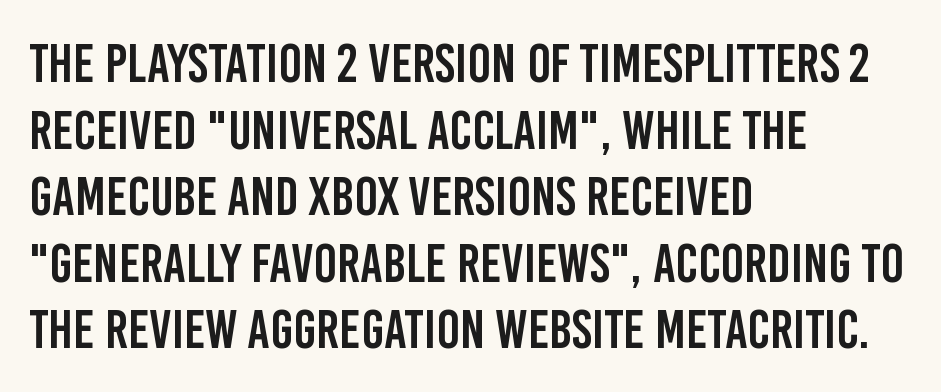
Q: Is the text italic (slanted)? A: No, it is upright.
Q: Is the typeface a serif or a sans-serif typeface? A: Sans-serif.
Q: Is the text underlined? A: No.
Q: How is the paragraph aligned? A: Left-aligned.
Q: Is the spacing between letters normal or unusually wide? A: Normal.
Q: Width (condensed, normal, or wide)? A: Condensed.
Q: Stroke contrast? A: Low.
Q: x-height? A: Large.
Q: Monospaced? A: No.
